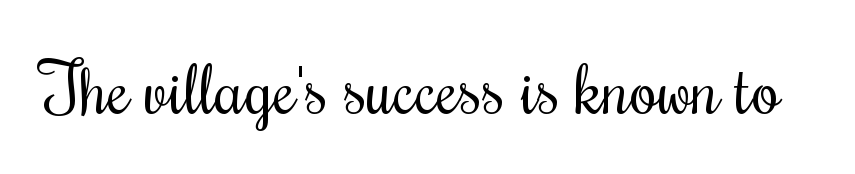
{"serif": "yes", "bold": "no", "weight": "regular", "width": "condensed", "stroke_contrast": "medium", "x_height": "small", "monospaced": "no", "underline": "no", "letter_spacing": "normal", "letter_spacing_em": 0.0, "glyph_px": 70}
